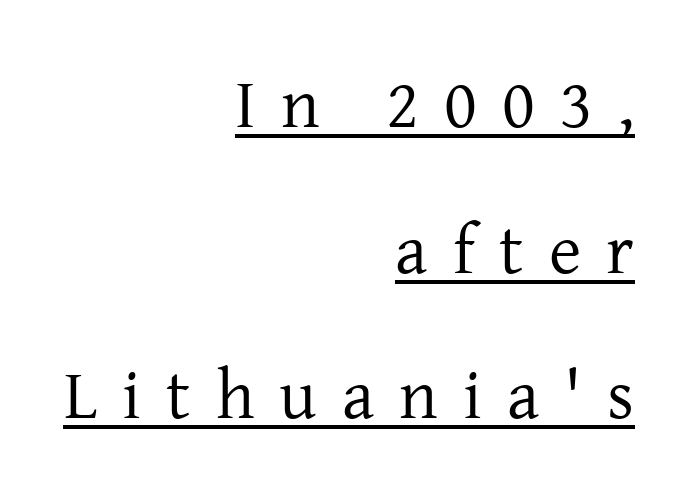
The image shows 70 px regular-weight serif type, upright; set right-aligned, loose line spacing (2.08x), unusually wide letter spacing (+0.36 em), underlined; low stroke contrast and a medium x-height.
